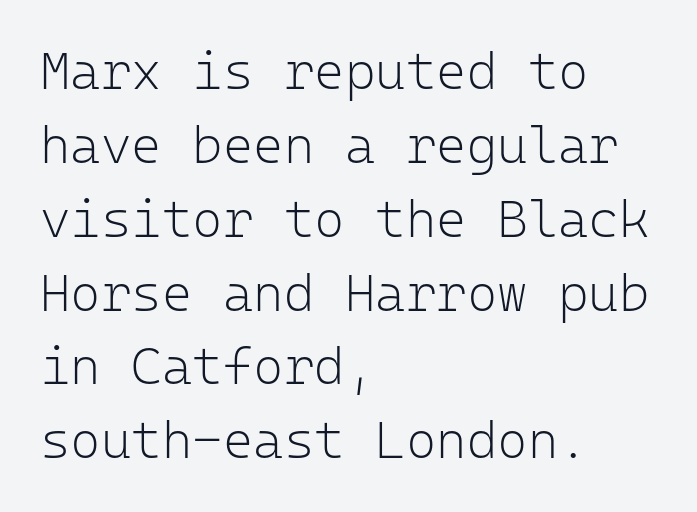
Does extra space separate the letters? No, they use regular spacing. Every character here occupies the same horizontal width, giving the sample a typewriter-like rhythm. Honestly, there is no underline to notice here at all. Classification — sans serif. The space between consecutive lines is moderate. The characters are drawn with everyday or finer stroke widths.
